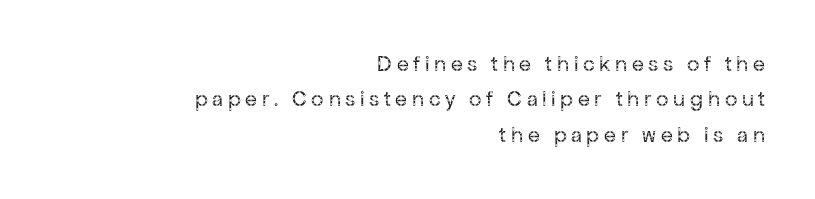
No extra ink here — the face is not bold. If you drew a ruler down the right edge, every line would touch it. Rows of type keep a routine distance in the vertical direction. How are the letters spaced? Widely, with obvious added tracking.
